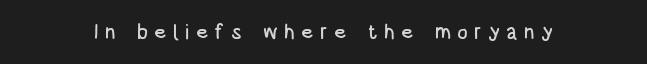
Q: Is the text italic (slanted)? A: No, it is upright.
Q: Is the text underlined? A: No.
Q: Is the spacing between letters normal or unusually wide? A: Unusually wide.
